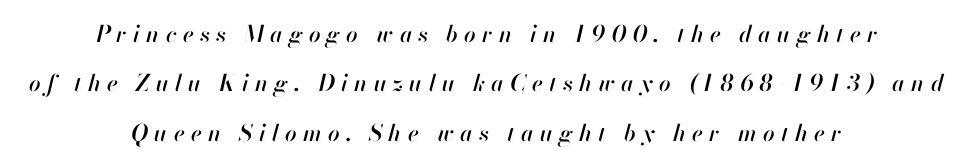
Does the leading feel generous? Absolutely, it's lavish. Tall strokes in this sample are angled rather than plumb. The setting favours the middle, as headings and verse often do. The space directly below the letters is spotless. Display-style spreading of the glyphs; the letterfit is very open.
